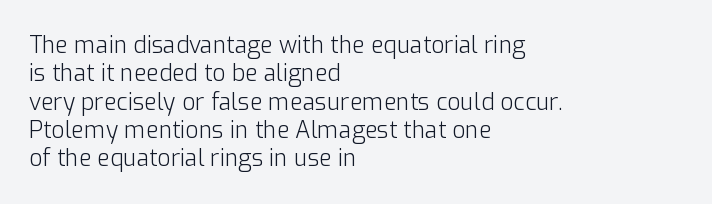
Nobody touched the tracking dial on this one. Visually the block forms a straight wall on the left and a jagged coastline on the right. Posture: upright roman. Beneath every word, the page is bare.
